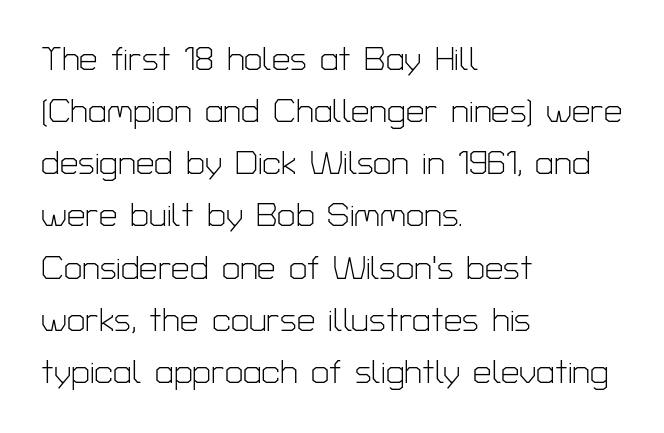
{"serif": "no", "italic": "no", "bold": "no", "weight": "light", "width": "normal", "stroke_contrast": "low", "x_height": "medium", "monospaced": "no", "underline": "no", "align": "left", "line_spacing": "normal", "line_spacing_ratio": 1.58, "letter_spacing": "normal", "letter_spacing_em": 0.0, "glyph_px": 33}
